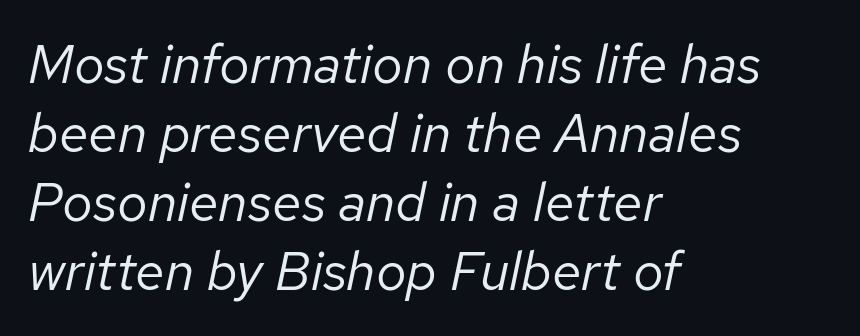
Q: Is the text bold? A: No.
Q: Is the text italic (slanted)? A: Yes, it leans right by about 12 degrees.
Q: Is the text underlined? A: No.
Q: How is the paragraph aligned? A: Left-aligned.
Q: Is the spacing between letters normal or unusually wide? A: Normal.
Q: Is the spacing between lines tight, normal or loose? A: Normal.
Q: Width (condensed, normal, or wide)? A: Normal.
Q: Stroke contrast? A: Low.
Q: x-height? A: Medium.
Q: Monospaced? A: No.
